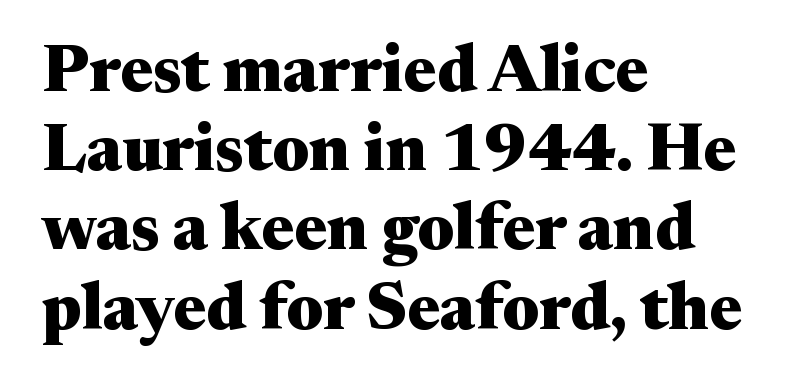
{"serif": "yes", "italic": "no", "bold": "yes", "weight": "heavy", "width": "wide", "stroke_contrast": "medium", "x_height": "medium", "monospaced": "no", "underline": "no", "align": "left", "line_spacing_ratio": 1.2, "letter_spacing": "normal", "letter_spacing_em": 0.0, "glyph_px": 66}
